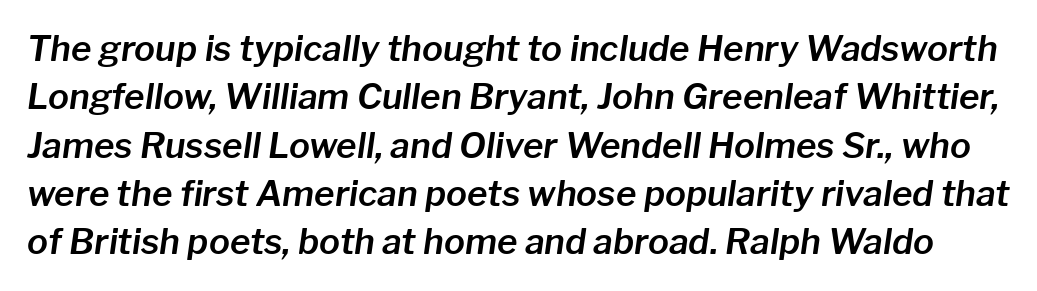
The image shows 35 px text type, italic (leaning right); set normal line spacing (1.38x), normal letter spacing, not underlined; low stroke contrast and a medium x-height.
